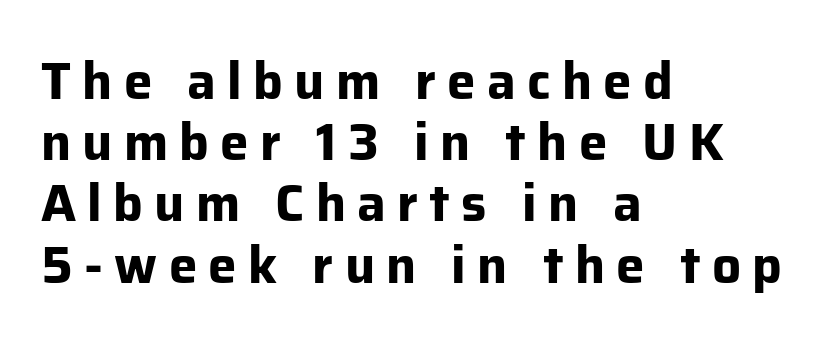
{"serif": "no", "italic": "no", "bold": "yes", "weight": "bold", "width": "normal", "stroke_contrast": "low", "x_height": "medium", "monospaced": "no", "underline": "no", "align": "left", "line_spacing_ratio": 1.2, "letter_spacing": "wide", "letter_spacing_em": 0.22, "glyph_px": 51}
